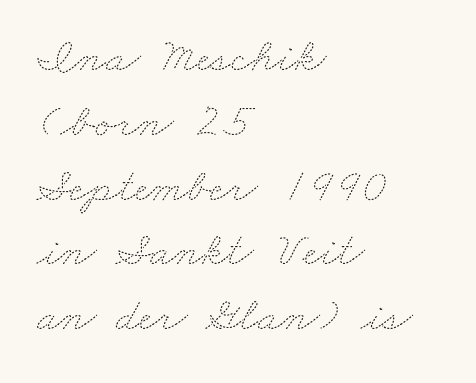
Q: Is the text bold? A: No.
Q: Is the text underlined? A: No.
Q: How is the paragraph aligned? A: Left-aligned.
Q: Is the spacing between letters normal or unusually wide? A: Normal.
Q: Is the spacing between lines tight, normal or loose? A: Normal.
Q: Width (condensed, normal, or wide)? A: Wide.
Q: Stroke contrast? A: Medium.
Q: x-height? A: Small.
Q: Monospaced? A: No.
